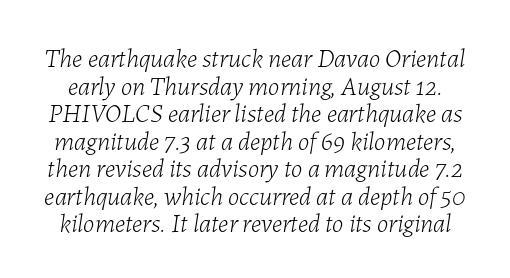
{"italic": "yes", "lean": "right", "slant_degrees": 7, "bold": "no", "underline": "no", "line_spacing": "tight", "line_spacing_ratio": 1.06, "letter_spacing": "normal", "letter_spacing_em": 0.0, "glyph_px": 26}
